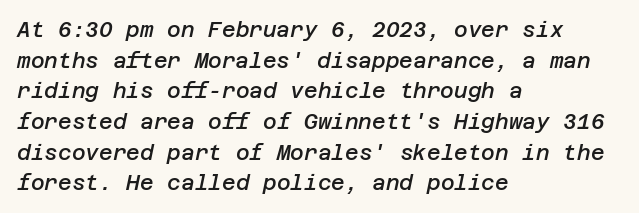
The image shows 21 px text type, italic (leaning right); set left-aligned, normal line spacing (1.46x), normal letter spacing, not underlined.
